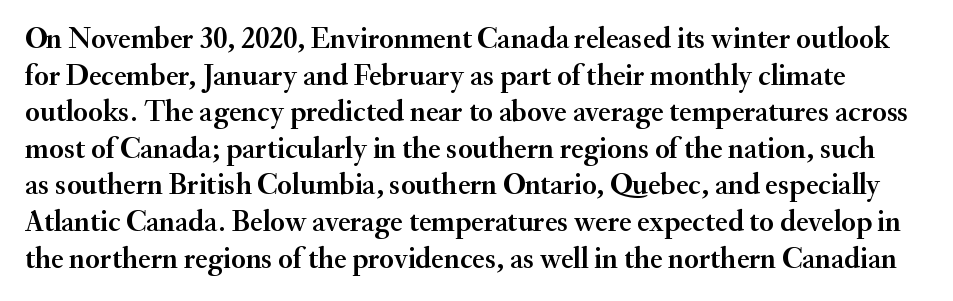
Q: Is the text italic (slanted)? A: No, it is upright.
Q: Is the typeface a serif or a sans-serif typeface? A: Serif.
Q: Is the text underlined? A: No.
Q: Is the spacing between letters normal or unusually wide? A: Normal.
Q: Width (condensed, normal, or wide)? A: Normal.
Q: Stroke contrast? A: Medium.
Q: x-height? A: Small.
Q: Monospaced? A: No.
